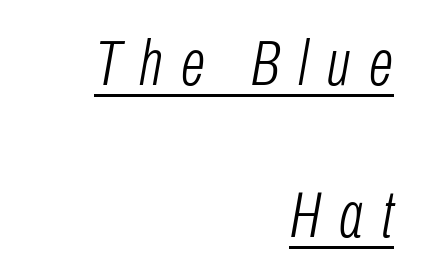
Q: Is the text bold? A: No.
Q: Is the text italic (slanted)? A: Yes, it leans right by about 10 degrees.
Q: Is the text underlined? A: Yes.
Q: How is the paragraph aligned? A: Right-aligned.
Q: Is the spacing between letters normal or unusually wide? A: Unusually wide.
Q: Is the spacing between lines tight, normal or loose? A: Loose.
Q: Width (condensed, normal, or wide)? A: Condensed.
Q: Stroke contrast? A: Low.
Q: x-height? A: Medium.
Q: Monospaced? A: No.
